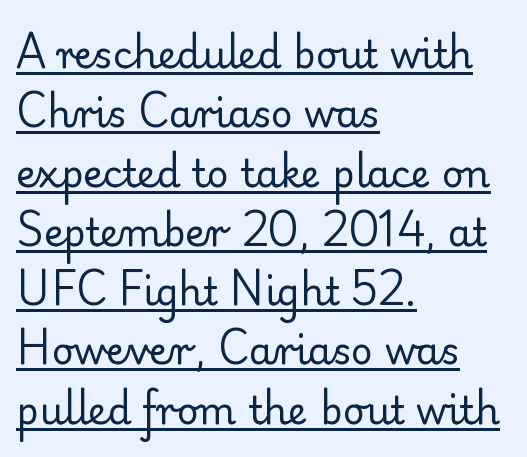
The image shows 38 px regular-weight serif type, upright; set left-aligned, normal line spacing (1.56x), normal letter spacing, underlined; low stroke contrast and a small x-height.
